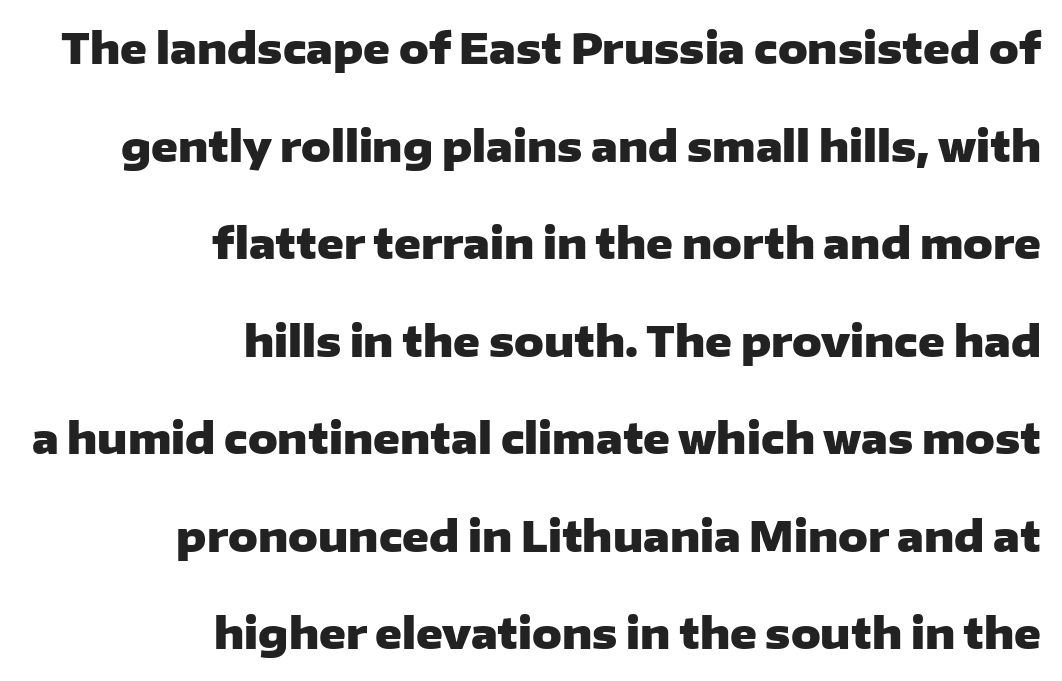
Q: Is the text bold? A: Yes.
Q: Is the text italic (slanted)? A: No, it is upright.
Q: Is the typeface a serif or a sans-serif typeface? A: Sans-serif.
Q: Is the text underlined? A: No.
Q: How is the paragraph aligned? A: Right-aligned.
Q: Is the spacing between letters normal or unusually wide? A: Normal.
Q: Is the spacing between lines tight, normal or loose? A: Loose.
Q: Width (condensed, normal, or wide)? A: Wide.
Q: Stroke contrast? A: Low.
Q: x-height? A: Medium.
Q: Monospaced? A: No.
